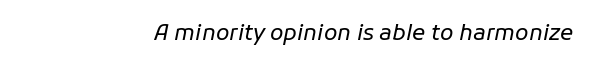
{"italic": "yes", "lean": "right", "slant_degrees": 11, "bold": "no", "underline": "no", "letter_spacing": "normal", "letter_spacing_em": 0.0, "glyph_px": 22}
